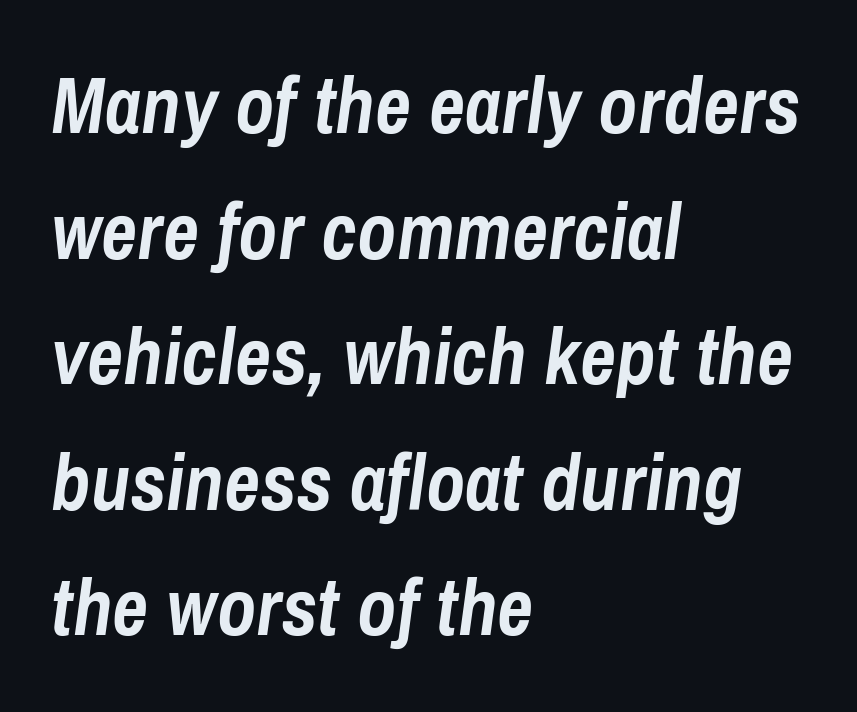
Q: Is the text bold? A: Yes.
Q: Is the text italic (slanted)? A: Yes, it leans right by about 8 degrees.
Q: Is the text underlined? A: No.
Q: How is the paragraph aligned? A: Left-aligned.
Q: Is the spacing between letters normal or unusually wide? A: Normal.
Q: Is the spacing between lines tight, normal or loose? A: Normal.
Q: Width (condensed, normal, or wide)? A: Condensed.
Q: Stroke contrast? A: Low.
Q: x-height? A: Medium.
Q: Monospaced? A: No.
